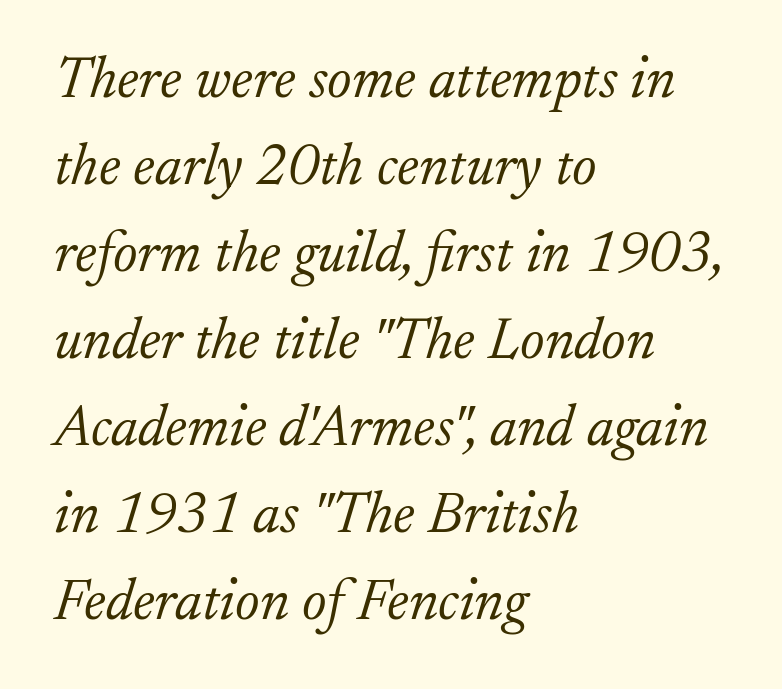
{"serif": "yes", "italic": "yes", "lean": "right", "slant_degrees": 17, "bold": "no", "weight": "light", "width": "normal", "stroke_contrast": "low", "x_height": "small", "monospaced": "no", "underline": "no", "align": "left", "line_spacing": "normal", "line_spacing_ratio": 1.5, "letter_spacing": "normal", "letter_spacing_em": 0.0, "glyph_px": 58}
